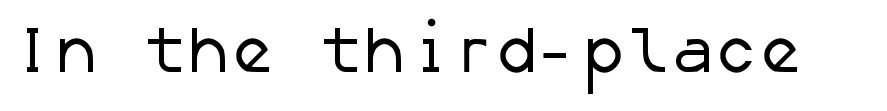
The image shows 66 px regular-weight sans-serif type; set normal letter spacing, not underlined; low stroke contrast and a medium x-height.
